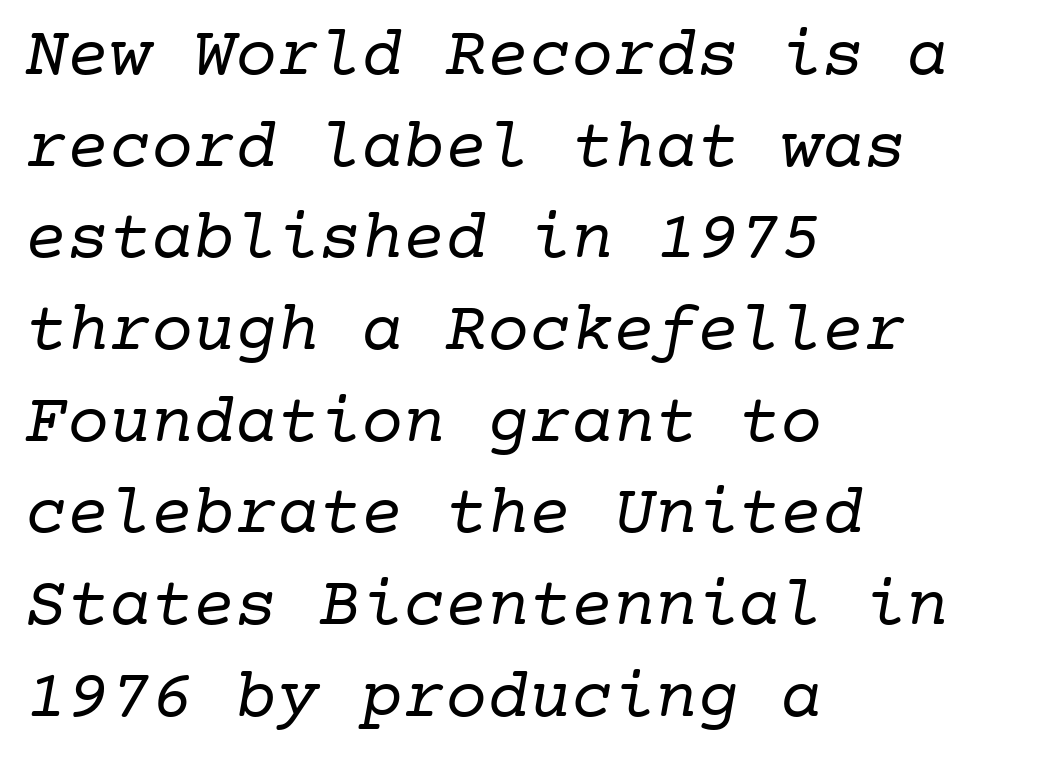
{"serif": "yes", "bold": "no", "weight": "regular", "width": "normal", "stroke_contrast": "low", "x_height": "medium", "monospaced": "yes", "underline": "no", "align": "left", "line_spacing": "normal", "line_spacing_ratio": 1.31, "letter_spacing": "normal", "letter_spacing_em": 0.0, "glyph_px": 70}
